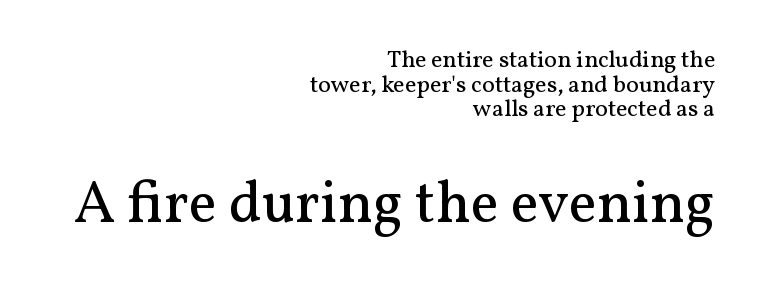
The image shows 59 px regular-weight serif type, upright; set right-aligned, tight line spacing (1.03x), normal letter spacing, not underlined; the second (bottom) block is 2.46x larger; medium stroke contrast and a medium x-height.
